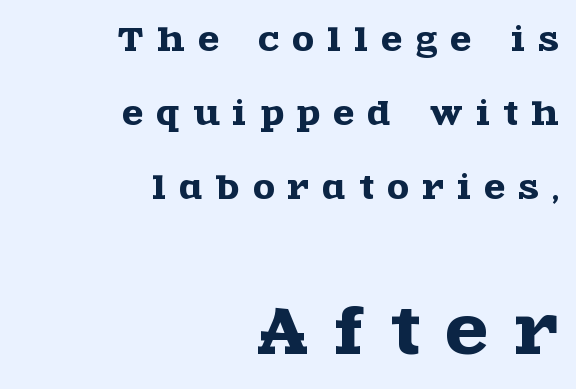
Q: Is the text italic (slanted)? A: No, it is upright.
Q: Is the typeface a serif or a sans-serif typeface? A: Serif.
Q: Is the text underlined? A: No.
Q: How is the paragraph aligned? A: Right-aligned.
Q: Is the spacing between letters normal or unusually wide? A: Unusually wide.
Q: Is the spacing between lines tight, normal or loose? A: Loose.
Q: Which block of text is set in a larger size, the first (top) or the second (bottom)? A: The second (bottom) one.
Q: Width (condensed, normal, or wide)? A: Wide.
Q: x-height? A: Large.
Q: Monospaced? A: No.
